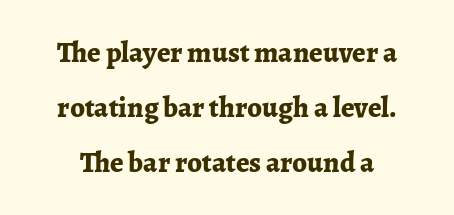
Check the space under the baseline: it is left empty. A great deal of white space separates one row of letters from the next. You can tell from the footed stems that serif type was used. Set as a true bold cut, around the 700 mark.
